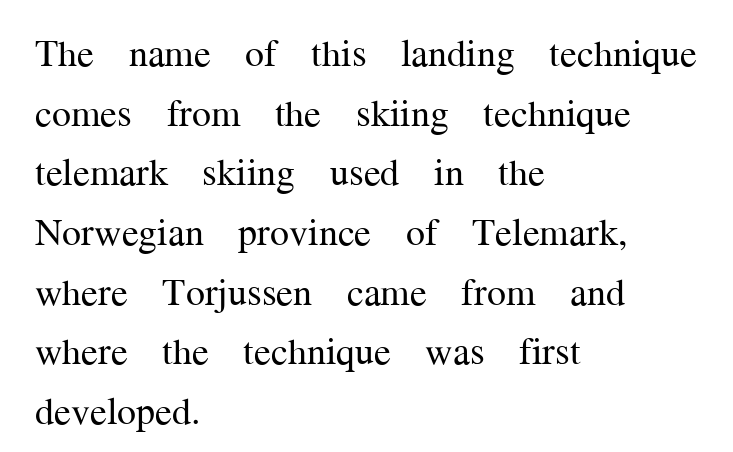
{"serif": "yes", "italic": "no", "bold": "no", "weight": "regular", "width": "normal", "stroke_contrast": "medium", "x_height": "medium", "monospaced": "no", "underline": "no", "align": "left", "line_spacing": "normal", "line_spacing_ratio": 1.57, "letter_spacing": "normal", "letter_spacing_em": 0.0, "glyph_px": 38}
